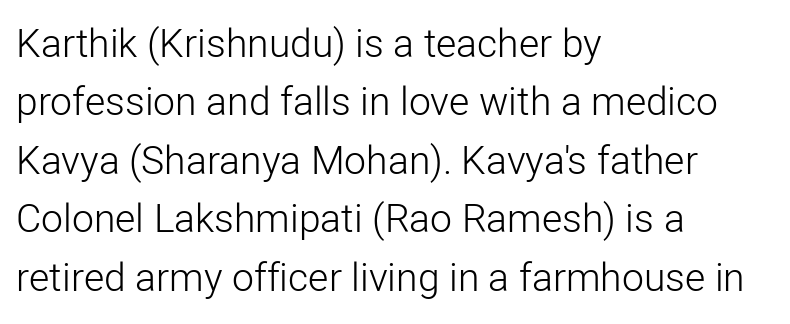
Characters remain perfectly vertical along every line. Classification — sans serif. These lines stack with their left ends in a neat column. A clean baseline with only descenders dipping below it. No extra ink here — the face is not bold. Do the characters align in a grid? No, the font is proportional.
